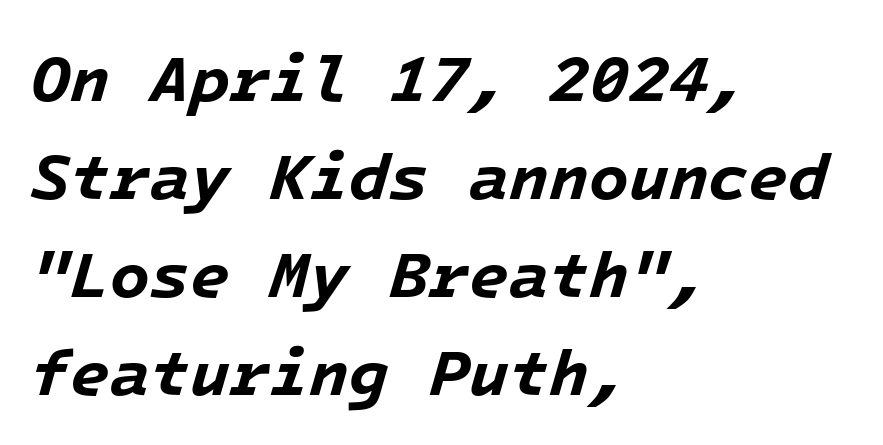
What stands out about the letter spacing? Nothing — it is the standard amount. How would I describe the line gaps? Plain and ordinary. Each letter, wide or thin by design, is forced into the same width here. Set as a true bold cut, around the 700 mark. In terms of posture, this sample is oblique. The rendering anchors every line to the left-hand side.
